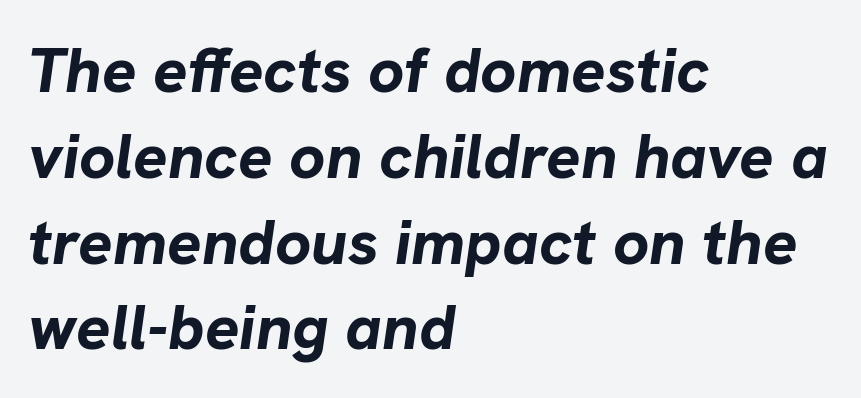
Q: Is the text bold? A: Yes.
Q: Is the text italic (slanted)? A: Yes, it leans right by about 8 degrees.
Q: Is the text underlined? A: No.
Q: How is the paragraph aligned? A: Left-aligned.
Q: Is the spacing between letters normal or unusually wide? A: Normal.
Q: Is the spacing between lines tight, normal or loose? A: Normal.
Q: Width (condensed, normal, or wide)? A: Normal.
Q: Stroke contrast? A: Low.
Q: x-height? A: Medium.
Q: Monospaced? A: No.
